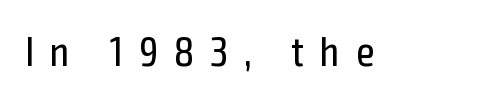
A typesetter would call this proportional, since set widths differ per character. Here the glyphs are tracked loosely, breaking word shapes into spaced letters. Bare-footed words on every line. Bold? No — there's no thickening of the strokes. When letters stand straight like this, we call the style roman or upright.
